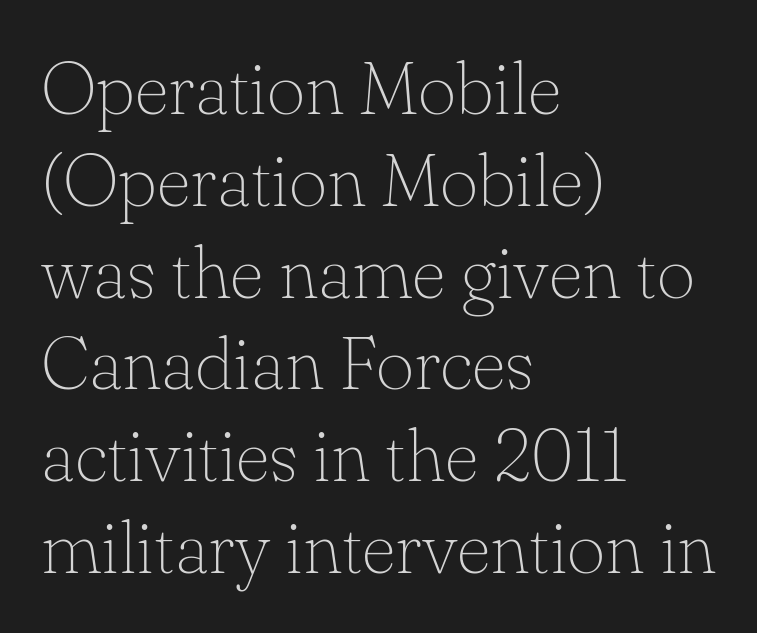
{"serif": "yes", "italic": "no", "bold": "no", "weight": "thin", "width": "normal", "stroke_contrast": "low", "x_height": "small", "monospaced": "no", "underline": "no", "align": "left", "line_spacing_ratio": 1.24, "letter_spacing": "normal", "letter_spacing_em": 0.0, "glyph_px": 74}
